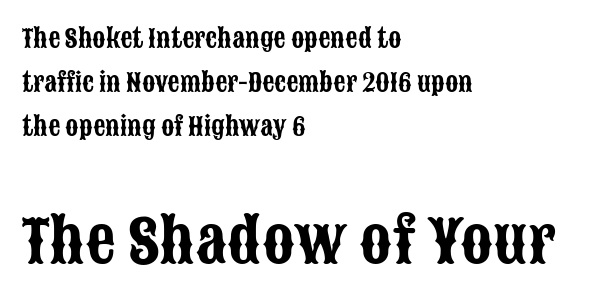
Posture: vertical. Caption: standard tracking, unaltered. In this sample the second text group is rendered at the bigger scale. Nothing sits at the stroke ends, so this counts as sans-serif. Quick note: underline off.
